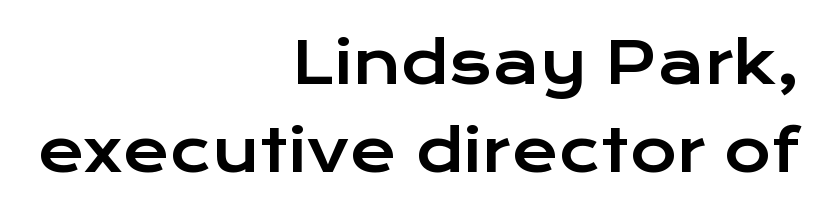
How are the letters spaced? Ordinarily, with no added tracking. Style check: upright. Rows of type keep a routine distance in the vertical direction. Anything drawn beneath the words? Only blank space. The lines in this sample share a right terminus and differ only in where they begin. Looks like regular typesetting: each glyph gets only the width it needs.
